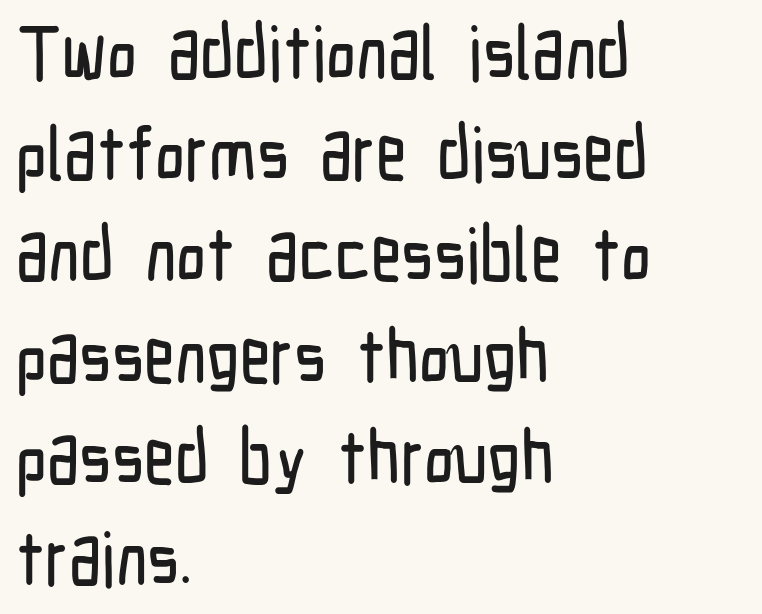
This rendering employs a face without finishing strokes, i.e., a sans-serif. Do the characters align in a grid? No, the font is proportional. Tracking here is standard; glyphs follow each other at the usual distance. The paragraph shown leans on its left margin. Every stem runs plumb, perpendicular to the baseline.
